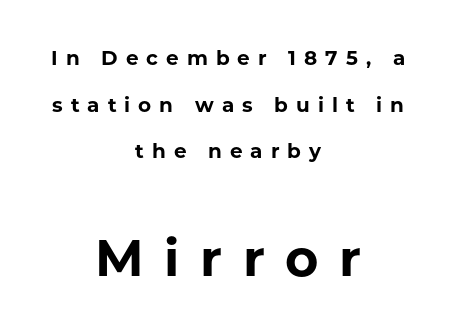
The image shows 51 px bold sans-serif type, upright; set centered, loose line spacing (2.33x), unusually wide letter spacing (+0.4 em), not underlined; the second (bottom) block is 2.55x larger; low stroke contrast and a medium x-height.
